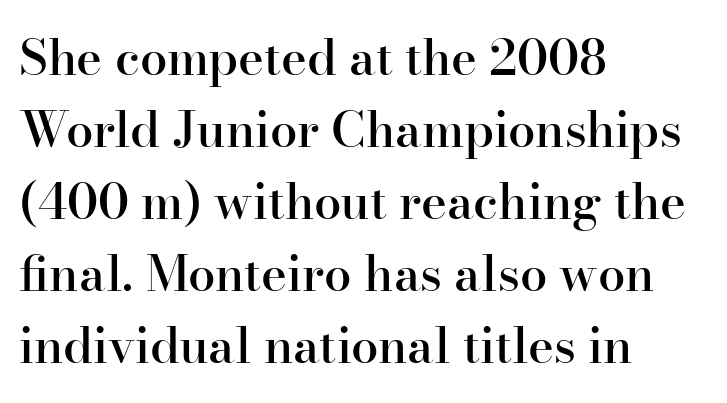
Q: Is the text bold? A: Semi-bold.
Q: Is the text italic (slanted)? A: No, it is upright.
Q: Is the typeface a serif or a sans-serif typeface? A: Serif.
Q: Is the text underlined? A: No.
Q: How is the paragraph aligned? A: Left-aligned.
Q: Is the spacing between letters normal or unusually wide? A: Normal.
Q: Is the spacing between lines tight, normal or loose? A: Normal.
Q: Width (condensed, normal, or wide)? A: Normal.
Q: Stroke contrast? A: High.
Q: x-height? A: Small.
Q: Monospaced? A: No.
